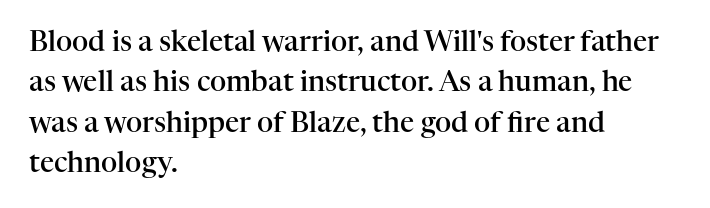
Q: Is the text bold? A: Semi-bold.
Q: Is the text italic (slanted)? A: No, it is upright.
Q: Is the typeface a serif or a sans-serif typeface? A: Serif.
Q: Is the text underlined? A: No.
Q: How is the paragraph aligned? A: Left-aligned.
Q: Is the spacing between letters normal or unusually wide? A: Normal.
Q: Is the spacing between lines tight, normal or loose? A: Normal.
Q: Width (condensed, normal, or wide)? A: Normal.
Q: Stroke contrast? A: High.
Q: x-height? A: Medium.
Q: Monospaced? A: No.
